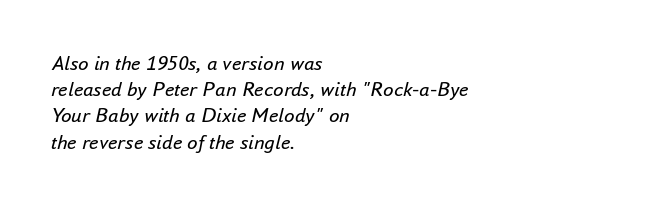
The paragraph shown leans on its left margin. These lines keep a tight, regular rhythm from letter to letter. The lines sit at an ordinary, default distance from one another. Caption: face not bold, strokes unweighted. Nobody drew a line under any word here.
